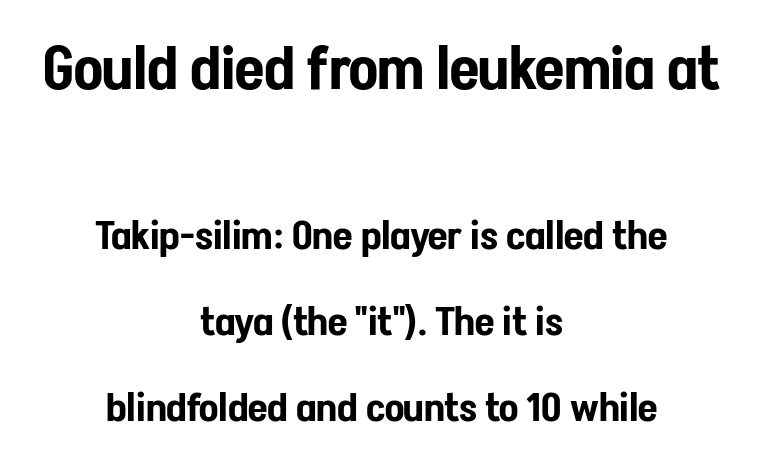
What's the leading like? Stretched, with rows far apart. Do the characters align in a grid? No, the font is proportional. The characters display no serif detailing; their extremities are plain. Tracking here is standard; glyphs follow each other at the usual distance.
